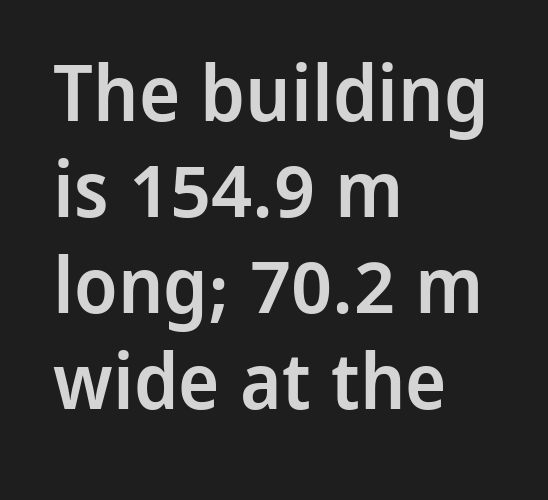
Every stem runs plumb, perpendicular to the baseline. Weight: semibold (demi). Line starts are locked; line ends wander. This sample has the flowing, uneven cadence of proportional lettering. Check where the strokes stop: nothing finishes them off — pure sans.
